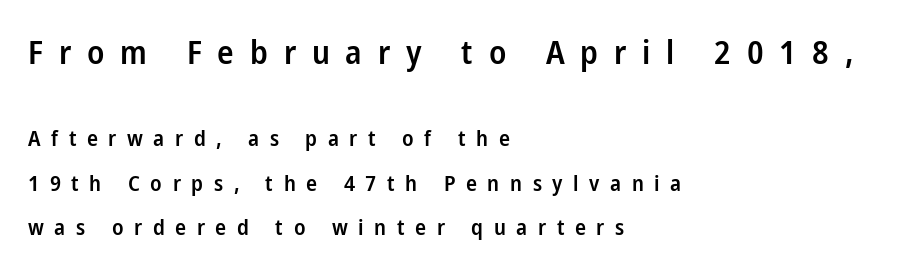
Q: Is the text bold? A: Semi-bold.
Q: Is the text italic (slanted)? A: No, it is upright.
Q: Is the typeface a serif or a sans-serif typeface? A: Sans-serif.
Q: Is the text underlined? A: No.
Q: How is the paragraph aligned? A: Left-aligned.
Q: Is the spacing between letters normal or unusually wide? A: Unusually wide.
Q: Is the spacing between lines tight, normal or loose? A: Loose.
Q: Which block of text is set in a larger size, the first (top) or the second (bottom)? A: The first (top) one.
Q: Width (condensed, normal, or wide)? A: Condensed.
Q: Stroke contrast? A: Low.
Q: x-height? A: Medium.
Q: Monospaced? A: No.
